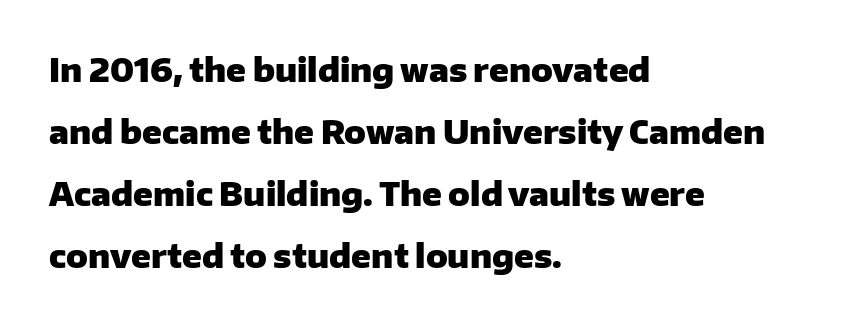
{"serif": "no", "italic": "no", "bold": "yes", "weight": "heavy", "width": "normal", "stroke_contrast": "low", "x_height": "medium", "monospaced": "no", "underline": "no", "align": "left", "line_spacing": "loose", "line_spacing_ratio": 1.94, "letter_spacing": "normal", "letter_spacing_em": 0.0, "glyph_px": 32}
